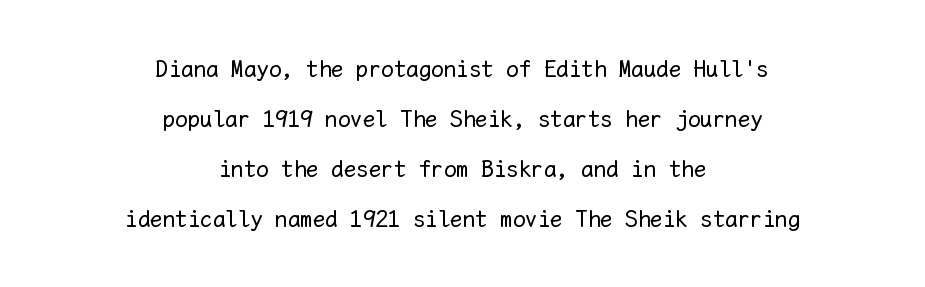
The image shows 25 px text type, upright; set centered, loose line spacing (2.0x), normal letter spacing, not underlined.
